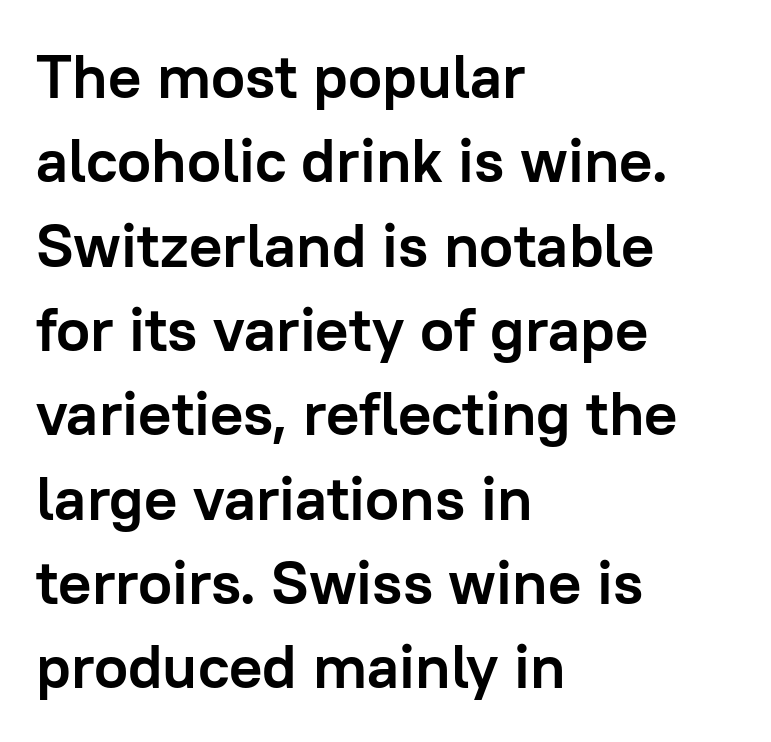
Q: Is the text bold? A: Yes.
Q: Is the text italic (slanted)? A: No, it is upright.
Q: Is the typeface a serif or a sans-serif typeface? A: Sans-serif.
Q: Is the text underlined? A: No.
Q: How is the paragraph aligned? A: Left-aligned.
Q: Is the spacing between letters normal or unusually wide? A: Normal.
Q: Is the spacing between lines tight, normal or loose? A: Normal.
Q: Width (condensed, normal, or wide)? A: Normal.
Q: Stroke contrast? A: Low.
Q: x-height? A: Medium.
Q: Monospaced? A: No.
